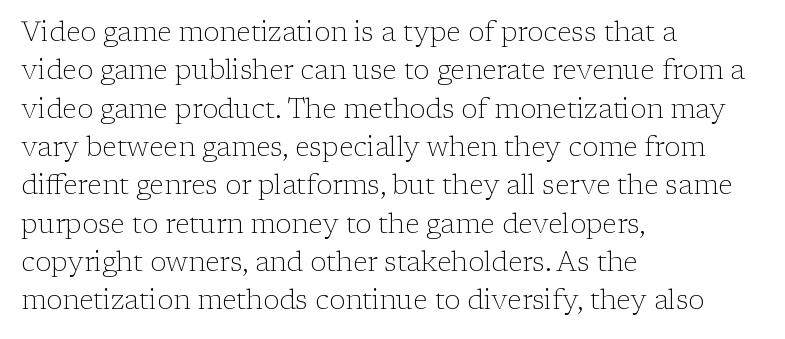
Every row of glyphs begins at an identical x-position on the left. A roman cut, with each character standing at attention. Does the leading feel generous? No, just average. The tracking reads as untouched default to a designer's eye.
